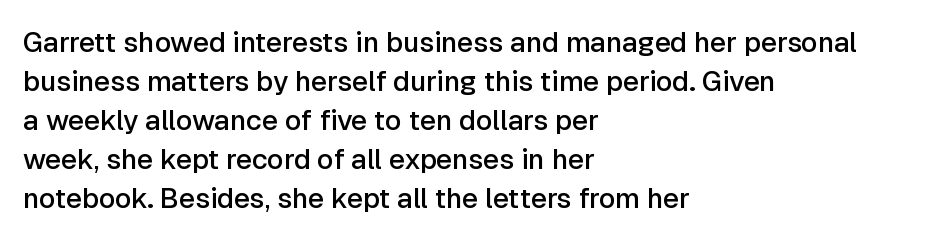
{"serif": "no", "italic": "no", "bold": "semi", "weight": "semibold", "width": "normal", "stroke_contrast": "low", "x_height": "medium", "monospaced": "no", "underline": "no", "align": "left", "line_spacing": "normal", "line_spacing_ratio": 1.39, "letter_spacing": "normal", "letter_spacing_em": 0.0, "glyph_px": 28}
